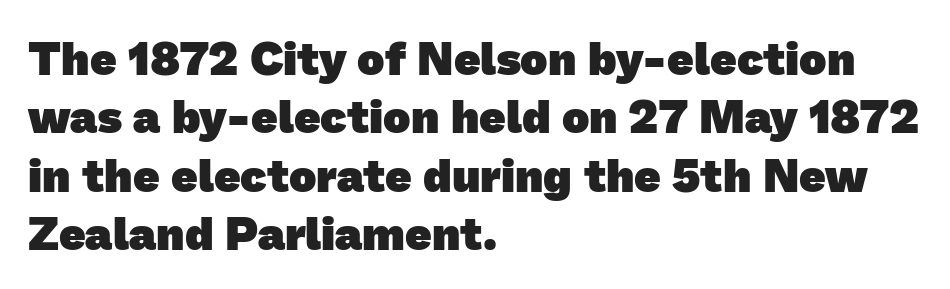
Just letters on the line, the space beneath them empty. This is sans-serif lettering, the kind often seen on screens and signage. The passage shown has conventional tracking throughout. Is this a fixed-width face? No — the glyphs have proportional, varying widths. Summary of weight: heavy, a full bold. Compared with a centered layout, this one pins lines to the left instead.
